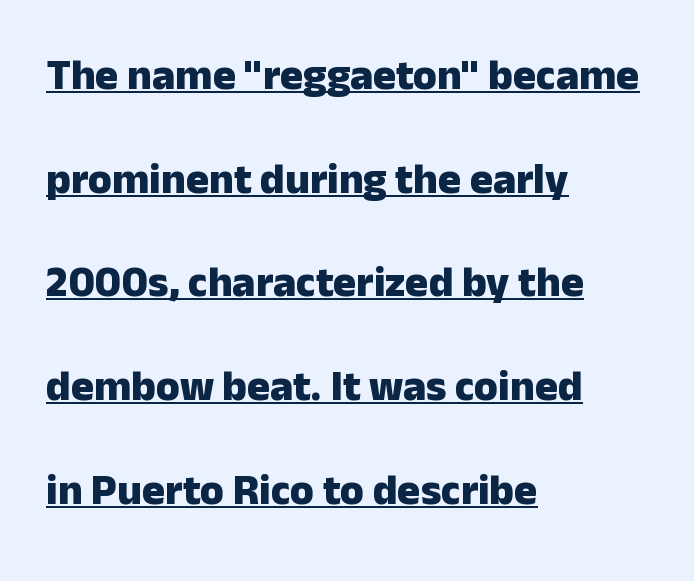
{"serif": "no", "italic": "no", "bold": "yes", "weight": "heavy", "width": "normal", "stroke_contrast": "low", "x_height": "medium", "monospaced": "no", "underline": "yes", "align": "left", "line_spacing": "loose", "line_spacing_ratio": 2.41, "letter_spacing": "normal", "letter_spacing_em": 0.0, "glyph_px": 43}
